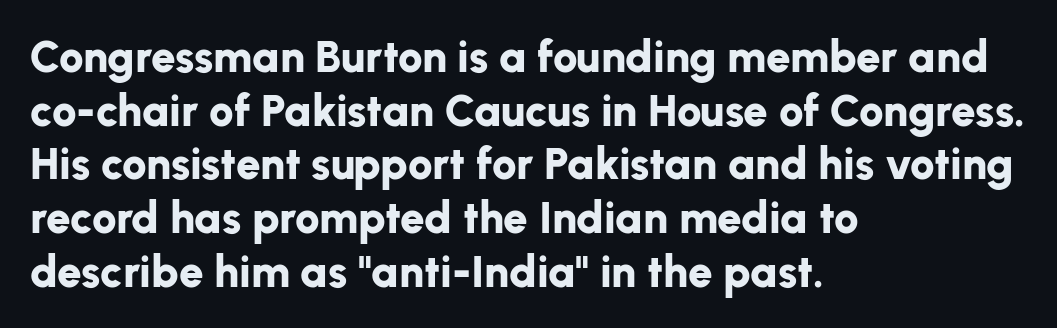
The lettering stays uniformly vertical, giving the passage a roman look. Varying glyph widths throughout — classic text-font behaviour. The compositor pushed each line to the left boundary. To sum up the face: it is a sans, with no serifs.
